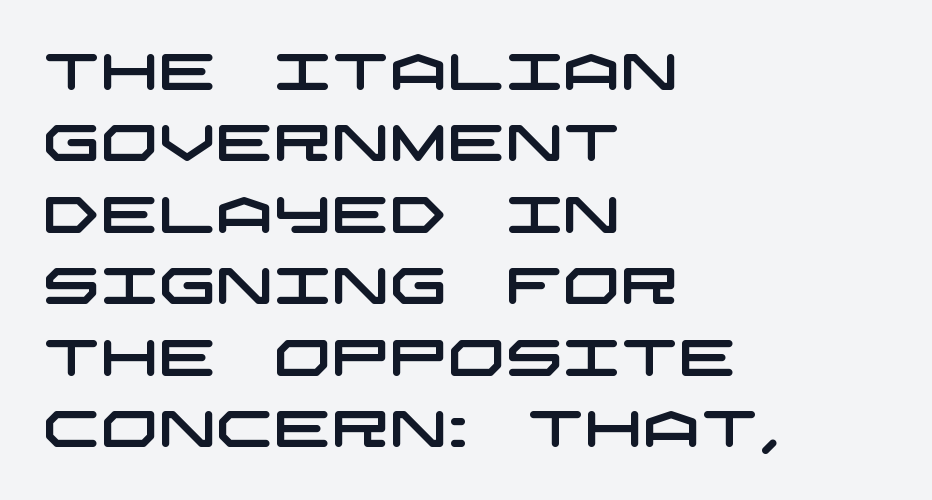
Does the leading feel generous? No, just average. The rendering anchors every line to the left-hand side. Nope, no serifs anywhere on these letters. The space beneath each line is pristine and unruled.
